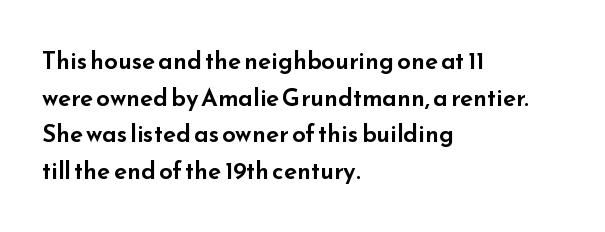
{"italic": "no", "underline": "no", "align": "left", "line_spacing": "normal", "line_spacing_ratio": 1.53, "letter_spacing": "normal", "letter_spacing_em": 0.0, "glyph_px": 24}
